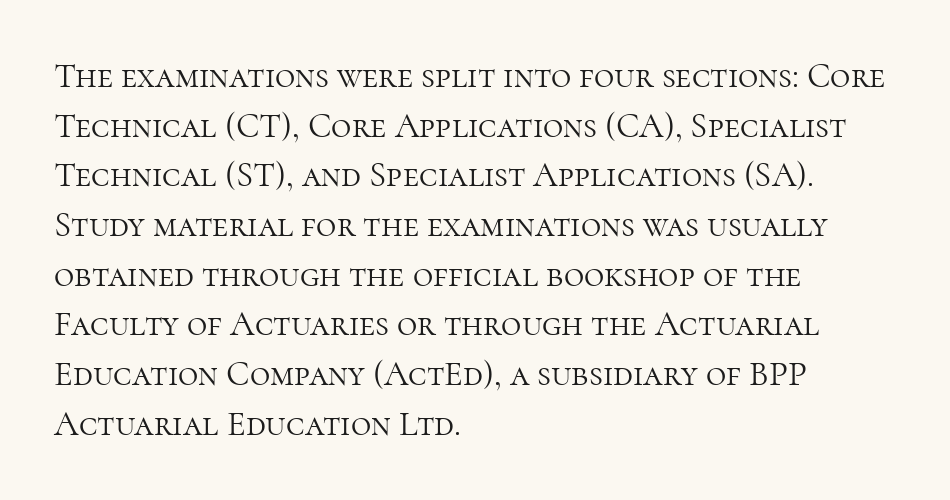
Q: Is the text bold? A: No.
Q: Is the text italic (slanted)? A: No, it is upright.
Q: Is the typeface a serif or a sans-serif typeface? A: Serif.
Q: Is the text underlined? A: No.
Q: How is the paragraph aligned? A: Left-aligned.
Q: Is the spacing between letters normal or unusually wide? A: Normal.
Q: Is the spacing between lines tight, normal or loose? A: Normal.
Q: Width (condensed, normal, or wide)? A: Normal.
Q: Stroke contrast? A: High.
Q: x-height? A: Medium.
Q: Monospaced? A: No.
